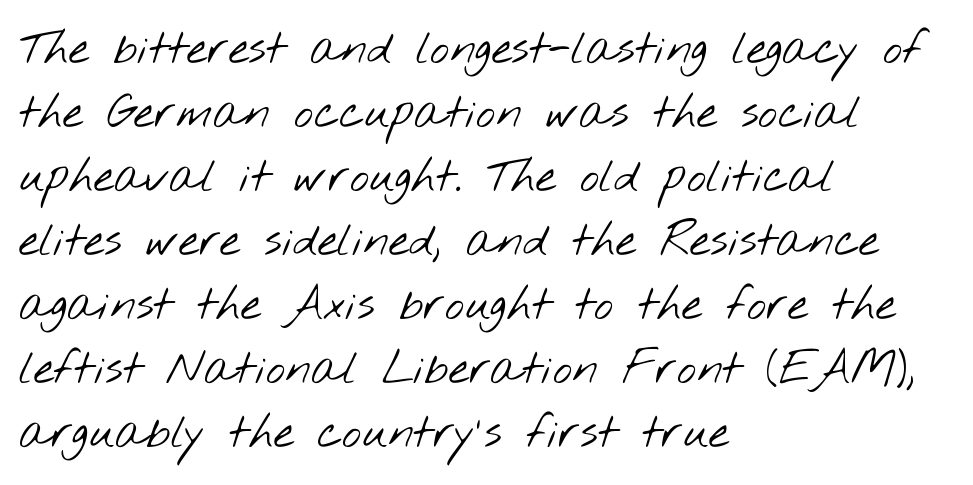
Q: Is the text bold? A: No.
Q: Is the typeface a serif or a sans-serif typeface? A: Sans-serif.
Q: Is the text underlined? A: No.
Q: How is the paragraph aligned? A: Left-aligned.
Q: Is the spacing between letters normal or unusually wide? A: Normal.
Q: Is the spacing between lines tight, normal or loose? A: Normal.
Q: Width (condensed, normal, or wide)? A: Wide.
Q: Stroke contrast? A: Low.
Q: x-height? A: Small.
Q: Monospaced? A: No.
